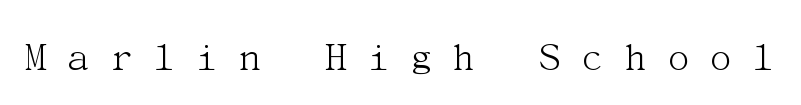
The image shows 43 px light serif type, upright; set unusually wide letter spacing (+0.41 em), not underlined; medium stroke contrast and a medium x-height.
